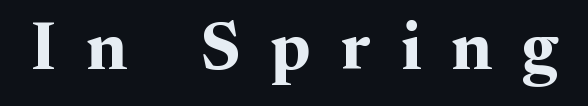
The image shows 67 px bold serif type, upright; set unusually wide letter spacing (+0.45 em), not underlined; medium stroke contrast and a medium x-height.
